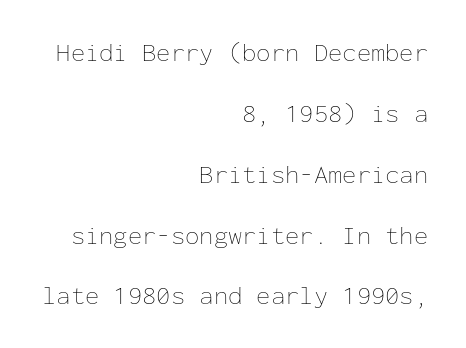
Q: Is the text bold? A: No.
Q: Is the text italic (slanted)? A: No, it is upright.
Q: Is the text underlined? A: No.
Q: How is the paragraph aligned? A: Right-aligned.
Q: Is the spacing between letters normal or unusually wide? A: Normal.
Q: Is the spacing between lines tight, normal or loose? A: Loose.
